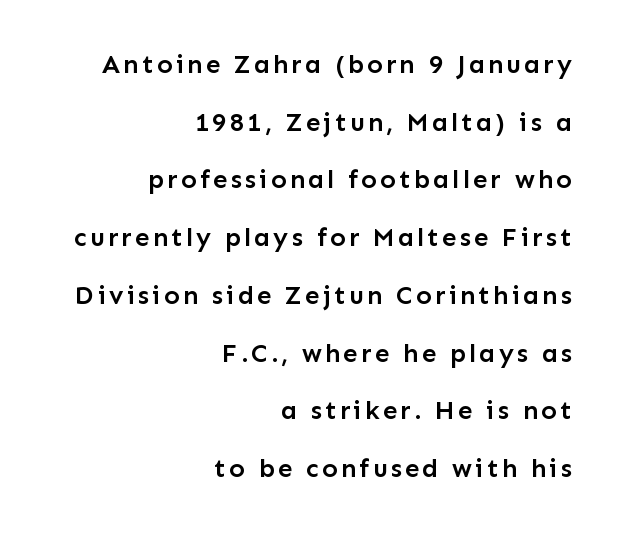
The image shows 26 px text type, upright; set right-aligned, loose line spacing (2.22x), not underlined.
